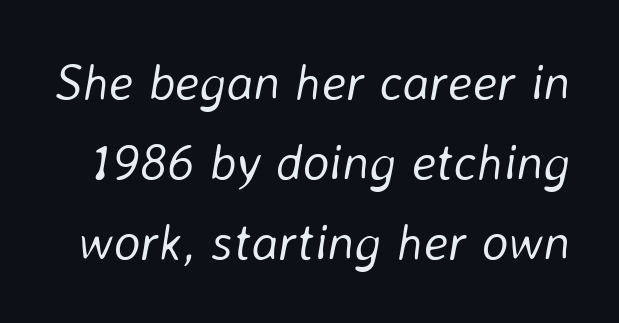
The rendering uses natural spacing where letterforms have individual widths. Tracking value appears to be zero — textbook default spacing. Regarding leading, the lines here are spaced in the standard way. The words here are not underlined. Stroke thickness stays within the range of a standard reading face or lighter.
